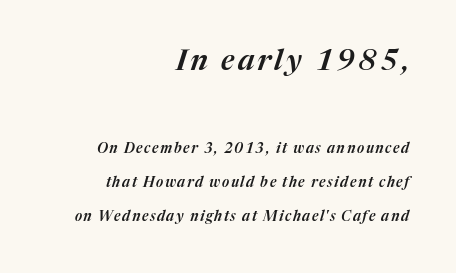
Compared with ordinary roman type, these characters are visibly tilted. Which margin do the lines hug? The right one — the left edge is uneven. Looks like regular typesetting: each glyph gets only the width it needs. The upper block of text is set noticeably larger than the block beneath it.
